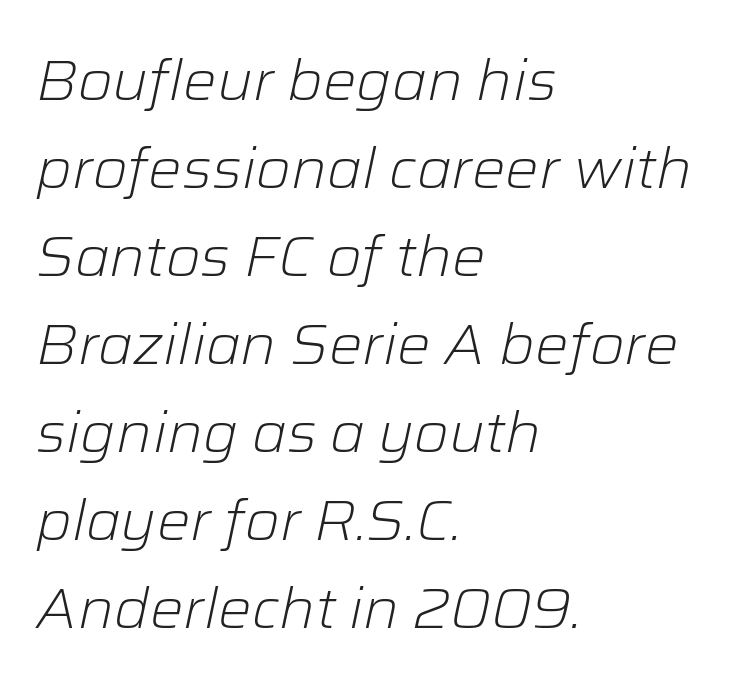
Unbolded letterforms with no extra heft. The tracking reads as untouched default to a designer's eye. Compared with a centered layout, this one pins lines to the left instead. The passage shown stacks its lines at a standard gap. Varying glyph widths throughout — classic text-font behaviour. Plain, unruled lines of type.
